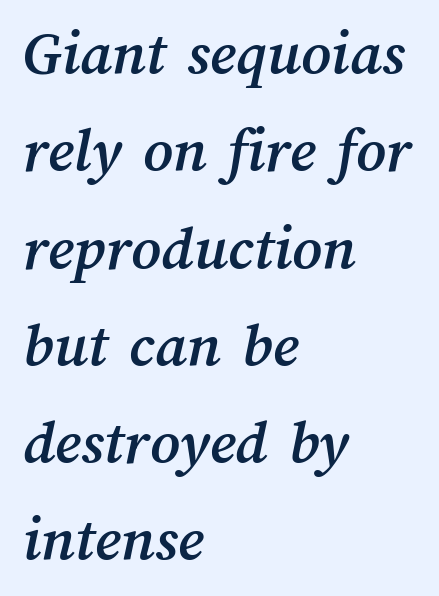
Q: Is the text underlined? A: No.
Q: How is the paragraph aligned? A: Left-aligned.
Q: Is the spacing between letters normal or unusually wide? A: Normal.
Q: Is the spacing between lines tight, normal or loose? A: Normal.
Q: Width (condensed, normal, or wide)? A: Normal.
Q: Stroke contrast? A: Medium.
Q: x-height? A: Medium.
Q: Monospaced? A: No.
